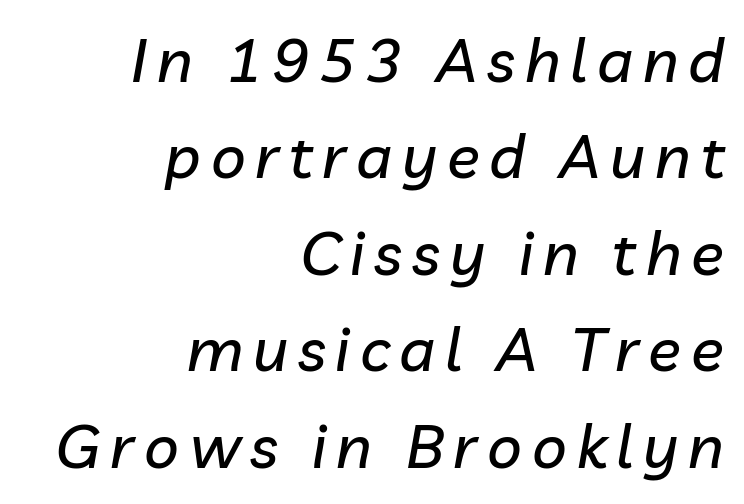
Think of a printed novel: that variable character pitch is what you see here. Quick note: italic. Beneath every word, the page is bare. Compared with typical paragraphs, the rows here are spaced about the same. The text block is weighted toward the right margin, trailing off unevenly leftward.
